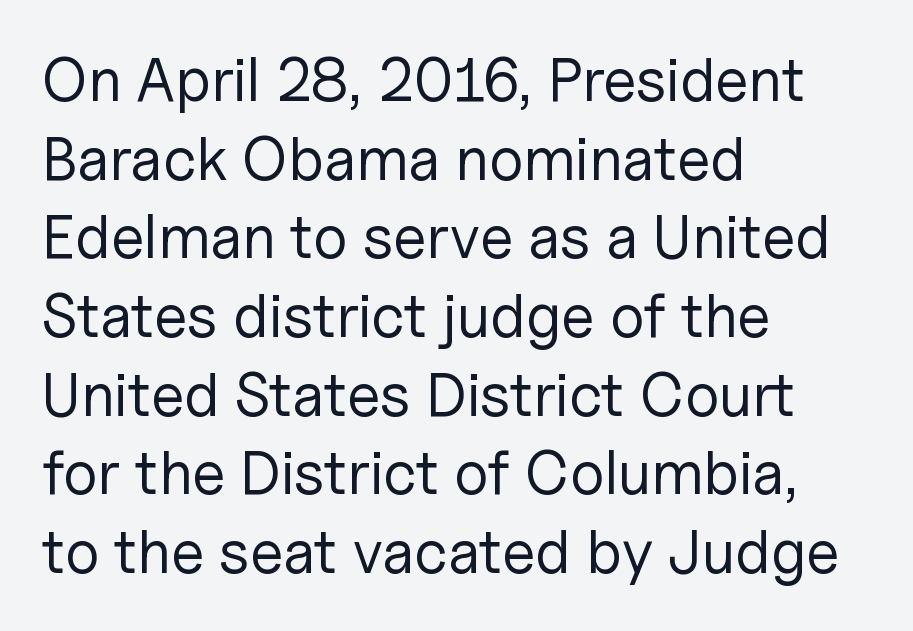
The image shows 61 px regular-weight sans-serif type, upright; set left-aligned, normal line spacing (1.29x), normal letter spacing, not underlined; low stroke contrast and a medium x-height.
